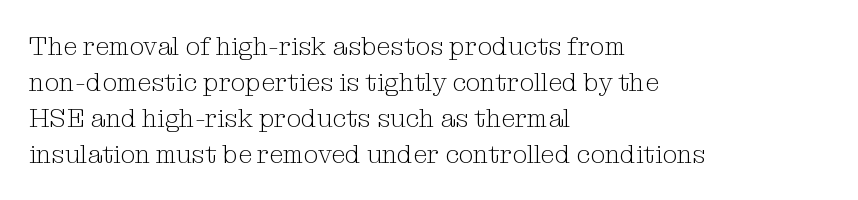
{"italic": "no", "bold": "no", "underline": "no", "align": "left", "line_spacing": "normal", "line_spacing_ratio": 1.38, "letter_spacing": "normal", "letter_spacing_em": 0.0, "glyph_px": 26}
